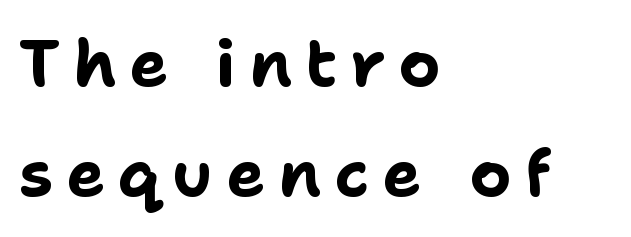
This sample is left-justified, so line endings fall wherever the words run out. A typesetter would label this face a sans. Style check: upright. Decoration check: the copy has no underline.
